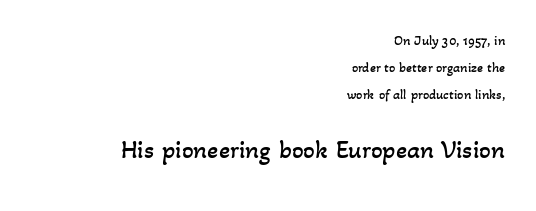
{"bold": "no", "underline": "no", "align": "right", "line_spacing": "loose", "line_spacing_ratio": 1.93, "letter_spacing": "normal", "letter_spacing_em": 0.0, "larger_block": "second", "size_ratio": 1.86, "glyph_px": 26}
